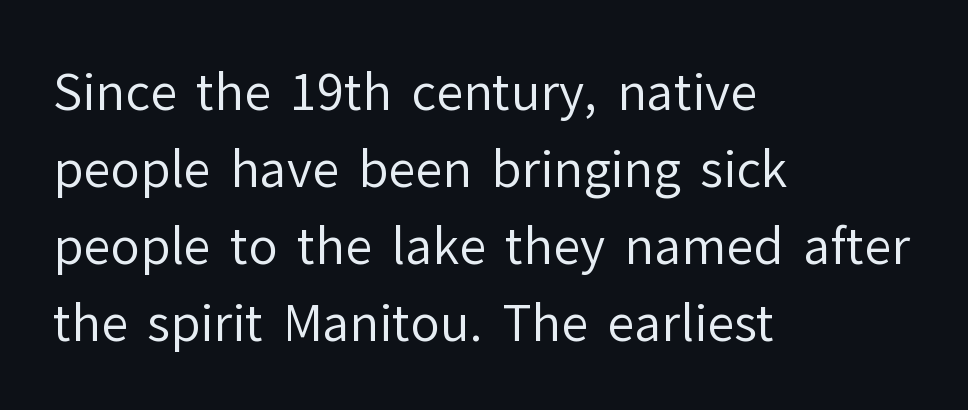
{"serif": "no", "italic": "no", "bold": "no", "weight": "regular", "width": "normal", "stroke_contrast": "low", "x_height": "medium", "monospaced": "no", "underline": "no", "align": "left", "line_spacing": "normal", "line_spacing_ratio": 1.57, "letter_spacing": "normal", "letter_spacing_em": 0.0, "glyph_px": 49}
